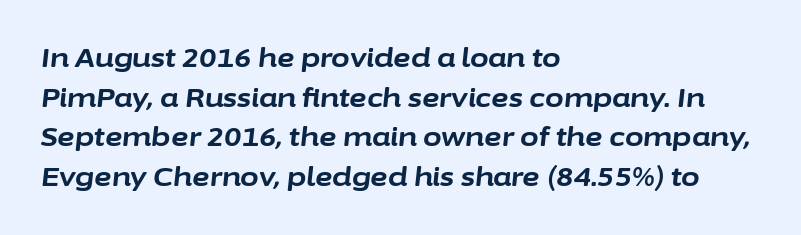
Would a proofreader flag this as italicized? Yes. All the whitespace from short lines collects on the right. Words appear dense and cohesive because spacing is normal. A bare baseline throughout the passage. The line-height multiplier appears to be the usual default.
